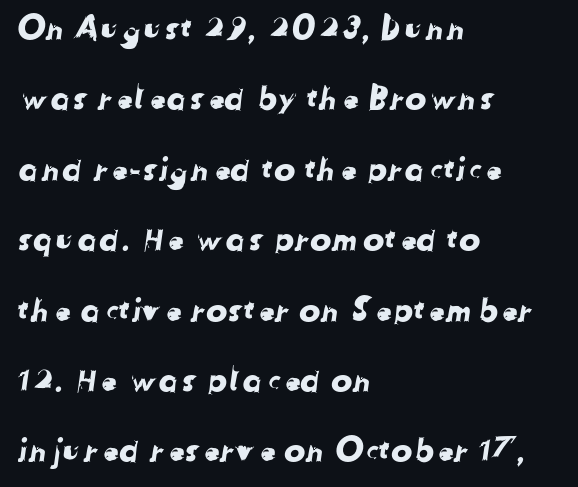
The image shows 32 px sans-serif type; set left-aligned, loose line spacing (2.2x), normal letter spacing, not underlined; low stroke contrast and a medium x-height.
